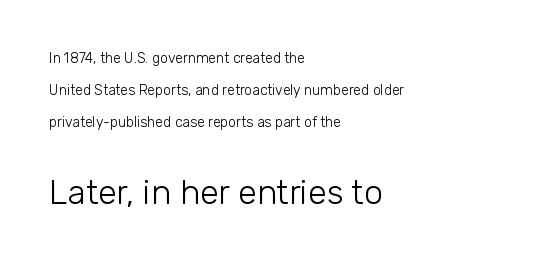
{"serif": "no", "italic": "no", "bold": "no", "weight": "light", "width": "normal", "stroke_contrast": "low", "x_height": "medium", "monospaced": "no", "underline": "no", "align": "left", "line_spacing": "loose", "line_spacing_ratio": 2.29, "letter_spacing": "normal", "letter_spacing_em": 0.0, "larger_block": "second", "size_ratio": 2.43, "glyph_px": 34}
